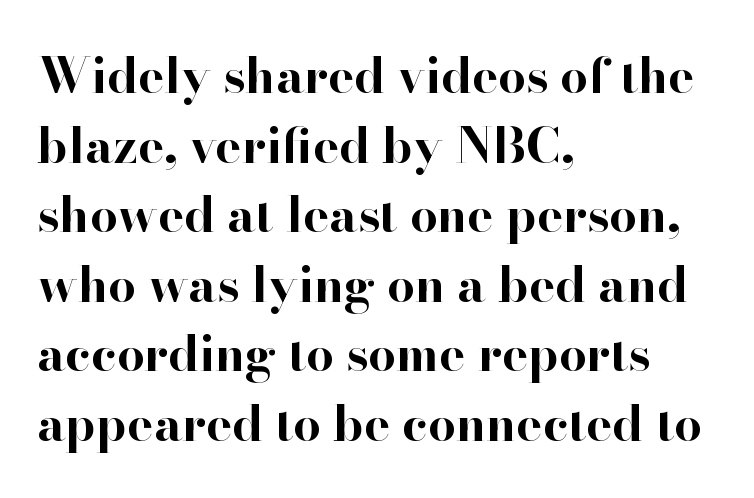
The image shows 49 px bold serif type, upright; set left-aligned, normal line spacing (1.42x), normal letter spacing, not underlined; high stroke contrast and a small x-height.
